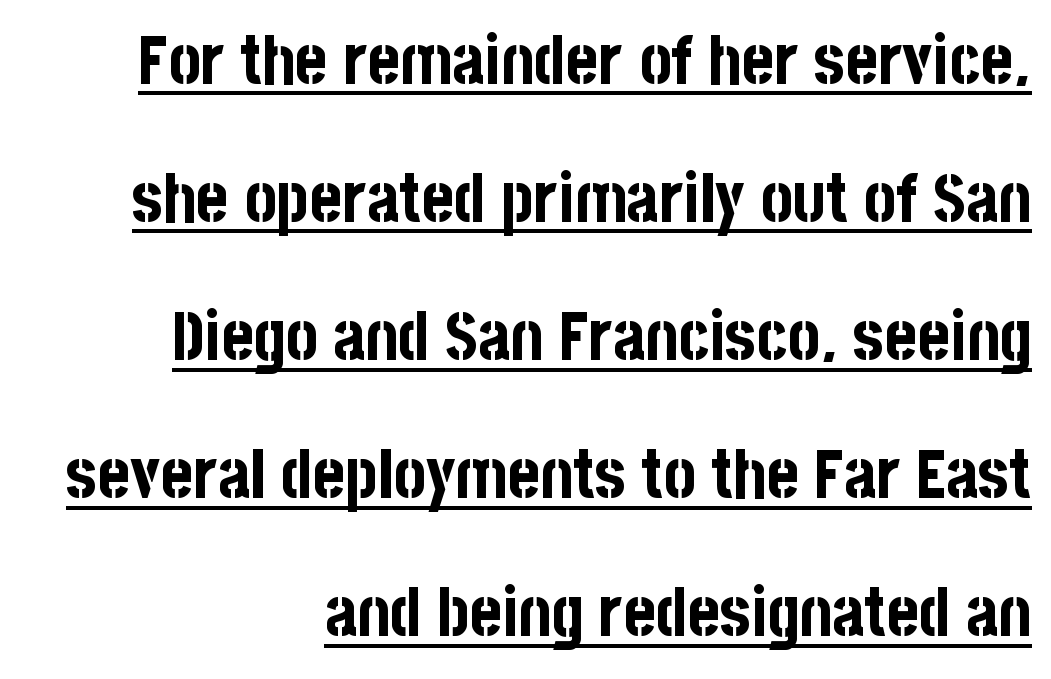
{"serif": "no", "italic": "no", "bold": "yes", "weight": "bold", "width": "condensed", "stroke_contrast": "low", "x_height": "large", "monospaced": "no", "underline": "yes", "align": "right", "line_spacing": "loose", "line_spacing_ratio": 2.03, "letter_spacing": "normal", "letter_spacing_em": 0.0, "glyph_px": 68}
